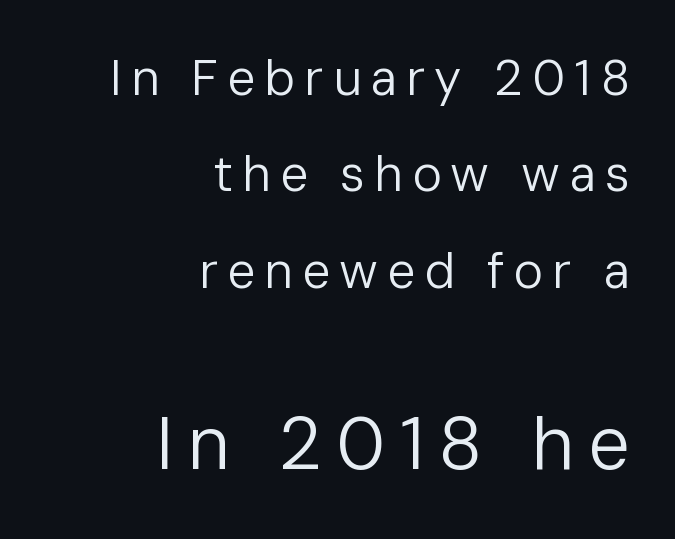
The image shows 75 px regular-weight sans-serif type, upright; set right-aligned, loose line spacing (1.93x), not underlined; the second (bottom) block is 1.5x larger; low stroke contrast and a medium x-height.
